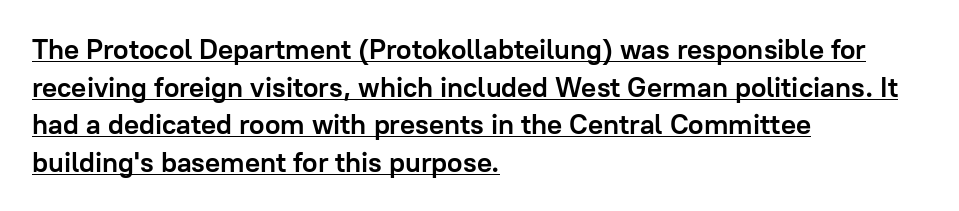
{"serif": "no", "italic": "no", "bold": "yes", "weight": "semibold", "width": "normal", "stroke_contrast": "low", "x_height": "medium", "monospaced": "no", "underline": "yes", "align": "left", "line_spacing": "normal", "line_spacing_ratio": 1.34, "letter_spacing": "normal", "letter_spacing_em": 0.0, "glyph_px": 28}
